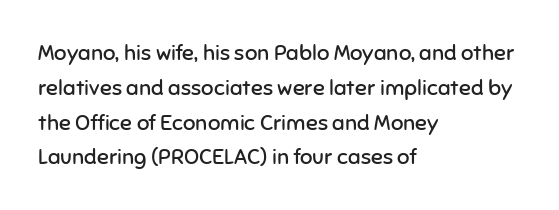
{"italic": "no", "bold": "no", "underline": "no", "align": "left", "line_spacing": "normal", "line_spacing_ratio": 1.58, "letter_spacing": "normal", "letter_spacing_em": 0.0, "glyph_px": 22}
